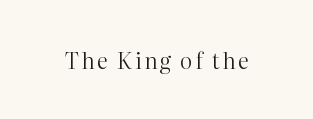
The specimen reads as upright at a glance. The face looks like a standard text weight, possibly lighter. Nobody drew a line under any word here.
